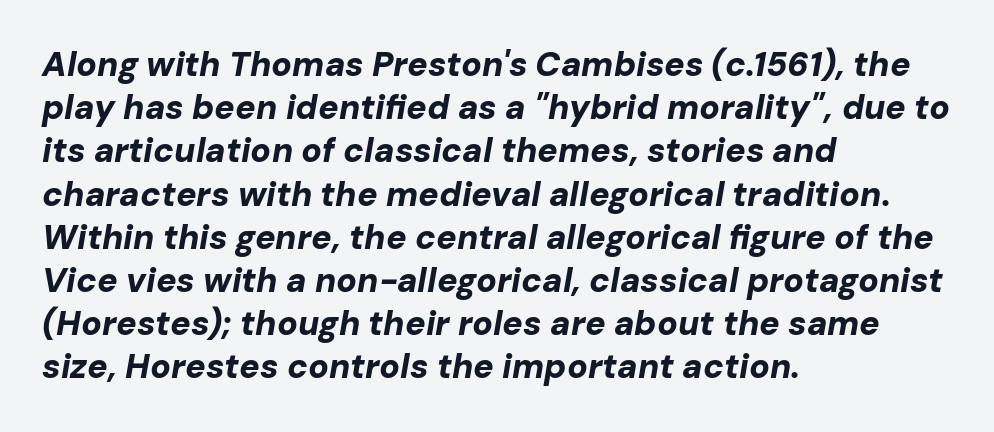
{"italic": "yes", "lean": "right", "slant_degrees": 10, "bold": "yes", "weight": "bold", "width": "normal", "stroke_contrast": "low", "x_height": "medium", "monospaced": "no", "underline": "no", "align": "left", "line_spacing": "normal", "line_spacing_ratio": 1.27, "letter_spacing": "normal", "letter_spacing_em": 0.0, "glyph_px": 34}
